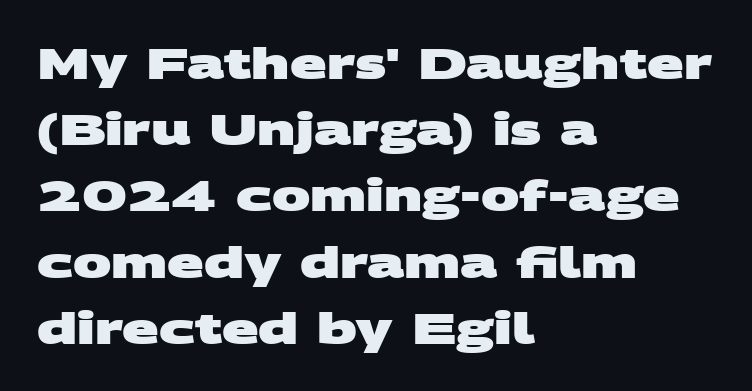
Check the space under the baseline: it is left empty. Successive baselines arrive at the customary interval. Standard letterfit; no display-style spreading of the glyphs. To sum up the face: it is a sans, with no serifs. Looks like regular typesetting: each glyph gets only the width it needs. Line starts are locked; line ends wander.
